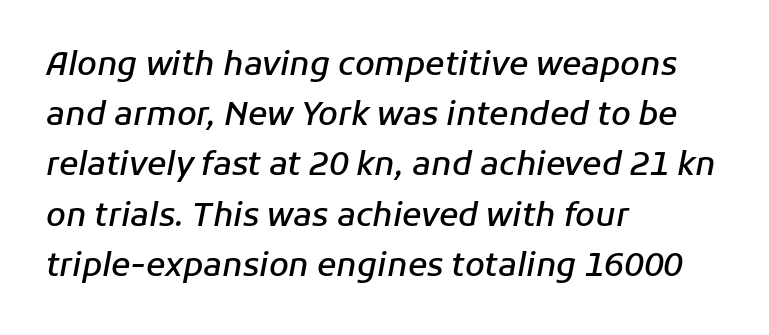
{"italic": "yes", "lean": "right", "slant_degrees": 11, "bold": "semi", "weight": "semibold", "width": "normal", "stroke_contrast": "low", "x_height": "medium", "monospaced": "no", "underline": "no", "align": "left", "line_spacing": "normal", "line_spacing_ratio": 1.57, "letter_spacing": "normal", "letter_spacing_em": 0.0, "glyph_px": 32}
